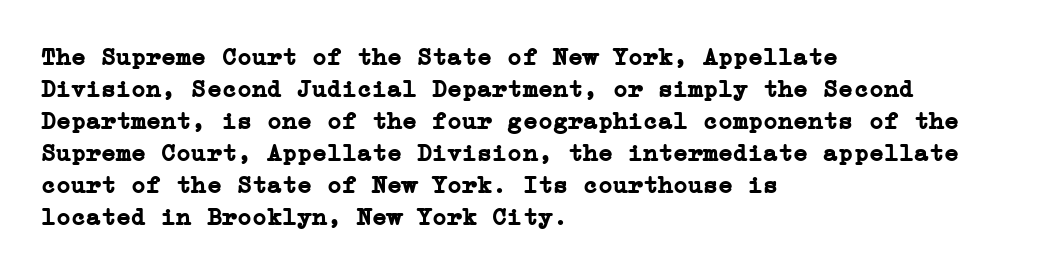
The image shows 25 px bold type, upright; set left-aligned, normal line spacing (1.28x), normal letter spacing, not underlined.
